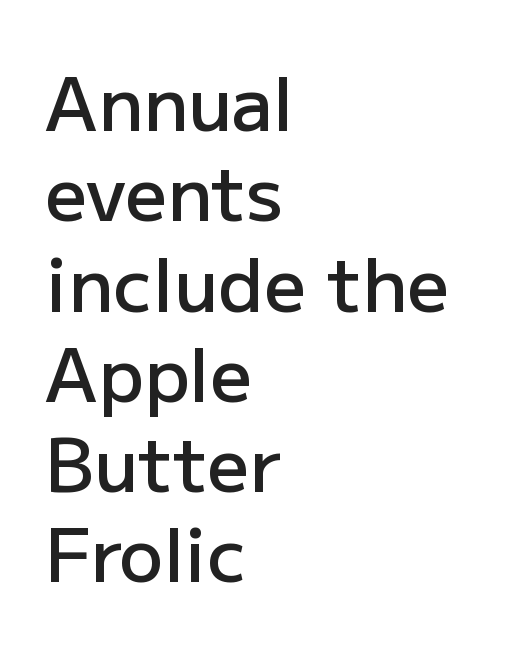
Q: Is the text bold? A: Semi-bold.
Q: Is the text italic (slanted)? A: No, it is upright.
Q: Is the typeface a serif or a sans-serif typeface? A: Sans-serif.
Q: Is the text underlined? A: No.
Q: How is the paragraph aligned? A: Left-aligned.
Q: Is the spacing between letters normal or unusually wide? A: Normal.
Q: Width (condensed, normal, or wide)? A: Normal.
Q: Stroke contrast? A: Low.
Q: x-height? A: Medium.
Q: Monospaced? A: No.
